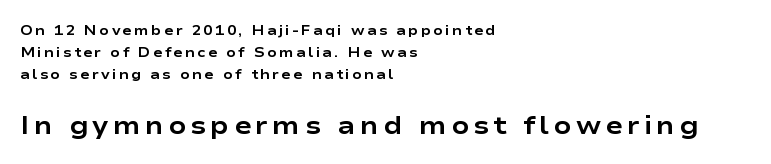
Q: Is the text bold? A: Yes.
Q: Is the text italic (slanted)? A: No, it is upright.
Q: Is the text underlined? A: No.
Q: How is the paragraph aligned? A: Left-aligned.
Q: Is the spacing between lines tight, normal or loose? A: Normal.
Q: Which block of text is set in a larger size, the first (top) or the second (bottom)? A: The second (bottom) one.
